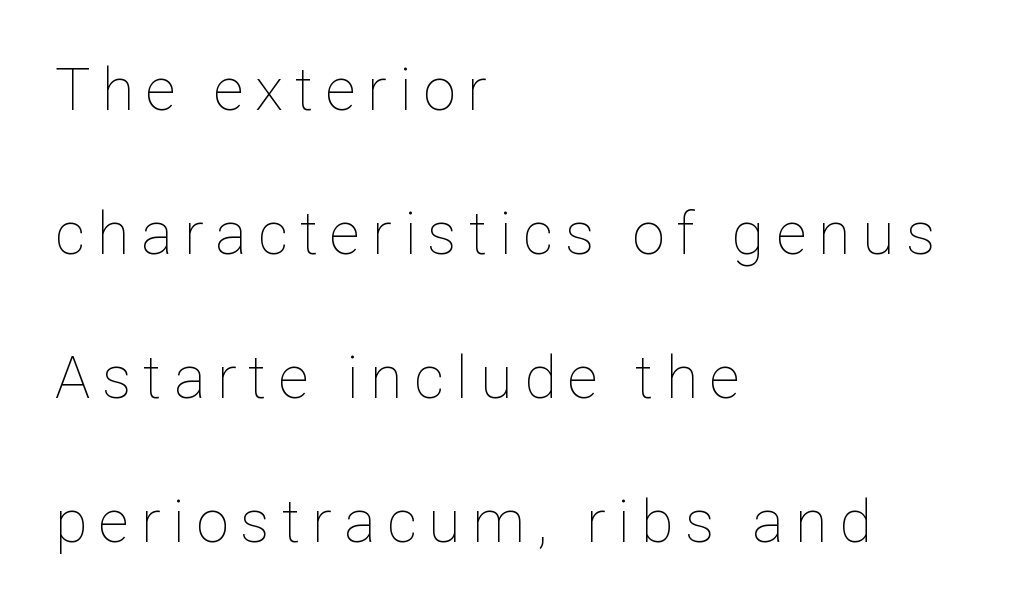
The image shows 59 px thin type, upright; set left-aligned, loose line spacing (2.44x), unusually wide letter spacing (+0.2 em), not underlined; low stroke contrast and a medium x-height.
